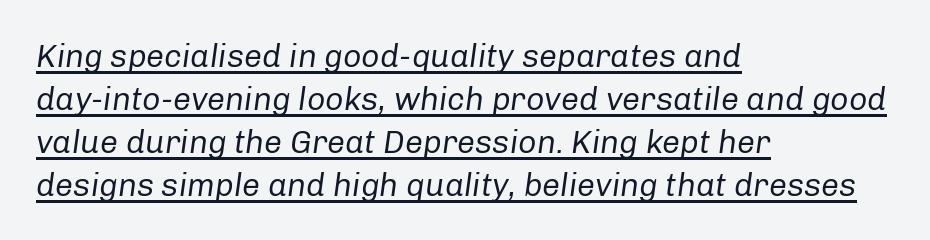
The image shows 32 px regular-weight type, italic (leaning right); set left-aligned, normal line spacing (1.34x), normal letter spacing, underlined; low stroke contrast and a medium x-height.
